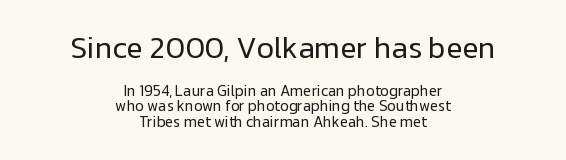
The paragraph shown floats in the horizontal middle. In terms of letterspacing, this is plain default setting. No heavy texture on the line: the type isn't bold. When letters stand straight like this, we call the style roman or upright.
